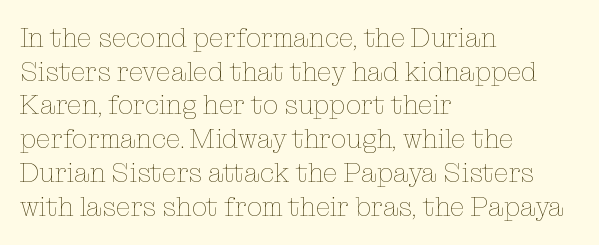
Whoever set this chose a conventional vertical rhythm. Each stroke keeps to a modest, everyday thickness or less. Is there any slant? The stems are plumb. Any mark beneath the type? The region is blank. Horizontal alignment here is leftward, the default for most running prose.
